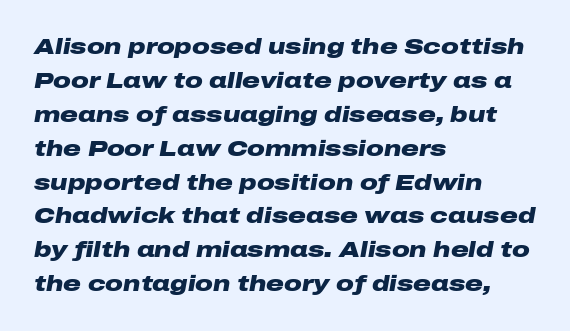
The image shows 22 px bold type, italic (leaning right); set left-aligned, normal line spacing (1.54x), normal letter spacing, not underlined.
